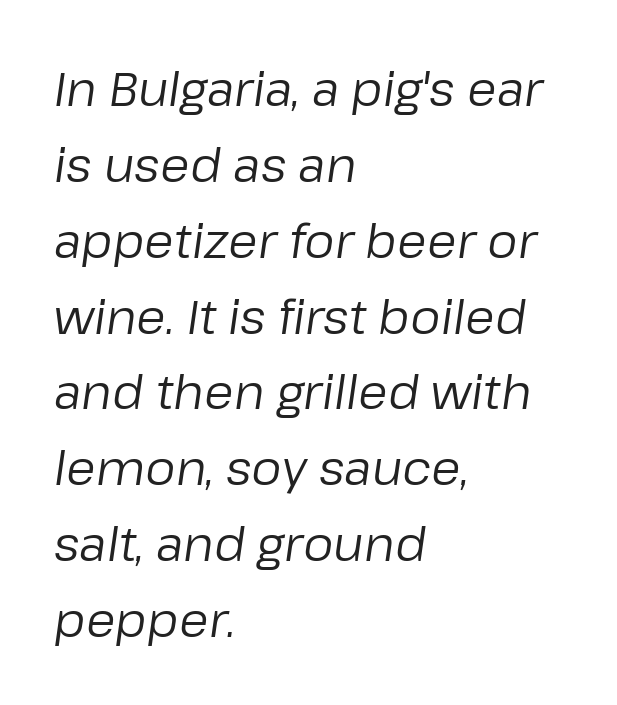
The image shows 48 px regular-weight type, italic (leaning right); set left-aligned, normal line spacing (1.58x), normal letter spacing, not underlined; low stroke contrast and a medium x-height.
